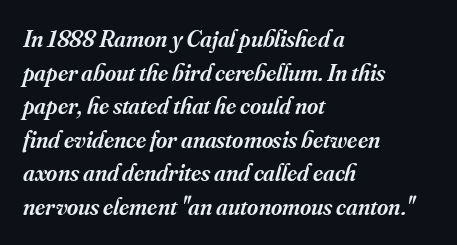
Q: Is the text bold? A: Semi-bold.
Q: Is the text italic (slanted)? A: Yes, it leans right by about 16 degrees.
Q: Is the text underlined? A: No.
Q: How is the paragraph aligned? A: Left-aligned.
Q: Is the spacing between letters normal or unusually wide? A: Normal.
Q: Is the spacing between lines tight, normal or loose? A: Normal.
